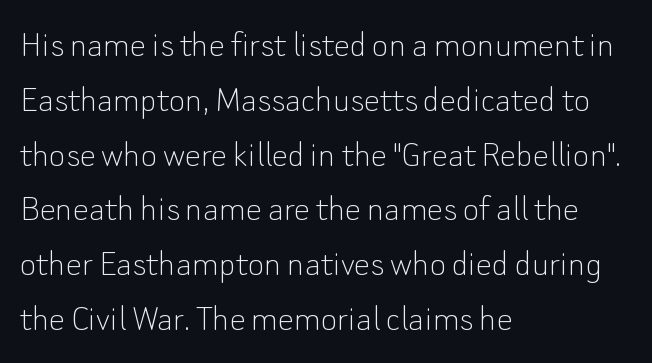
Q: Is the text bold? A: No.
Q: Is the text italic (slanted)? A: No, it is upright.
Q: Is the typeface a serif or a sans-serif typeface? A: Sans-serif.
Q: Is the text underlined? A: No.
Q: How is the paragraph aligned? A: Left-aligned.
Q: Is the spacing between letters normal or unusually wide? A: Normal.
Q: Is the spacing between lines tight, normal or loose? A: Normal.
Q: Width (condensed, normal, or wide)? A: Normal.
Q: Stroke contrast? A: Low.
Q: x-height? A: Small.
Q: Monospaced? A: No.
